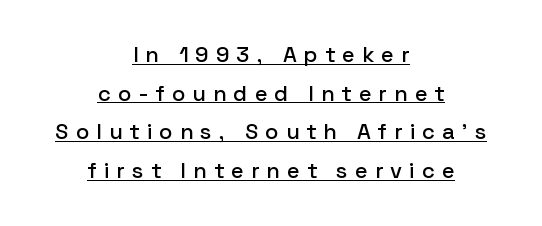
The image shows 22 px text type, upright; set centered, line spacing 1.76x, unusually wide letter spacing (+0.32 em), underlined.
